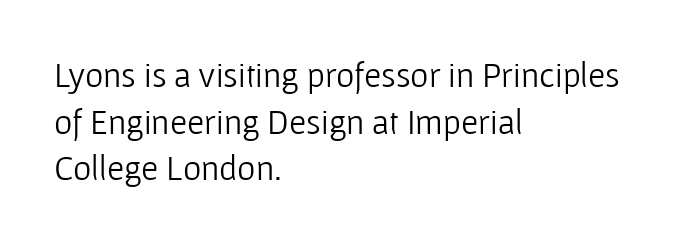
Notice how the stems are strictly vertical — no italics here. Proportional: the letters do not fall into vertical columns. Each row of text sits above clean, open space. Does extra space separate the letters? No, they use regular spacing. Observe the absence of serifs on each vertical stroke in this sample. Is there much room between lines? A standard amount, neither cramped nor airy.
